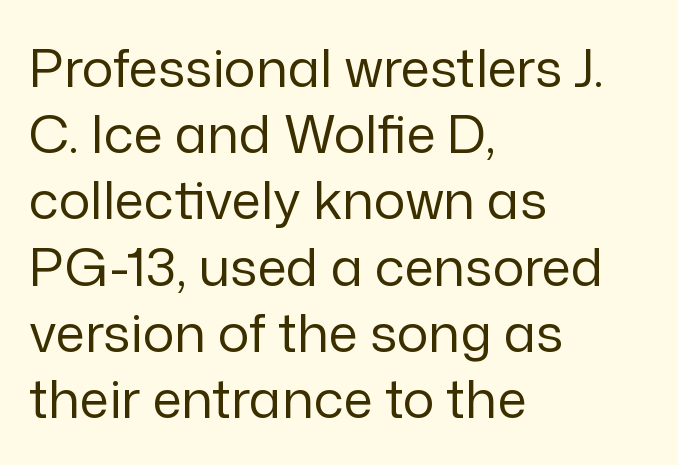
Q: Is the text bold? A: No.
Q: Is the text italic (slanted)? A: No, it is upright.
Q: Is the typeface a serif or a sans-serif typeface? A: Sans-serif.
Q: Is the text underlined? A: No.
Q: How is the paragraph aligned? A: Left-aligned.
Q: Is the spacing between letters normal or unusually wide? A: Normal.
Q: Is the spacing between lines tight, normal or loose? A: Normal.
Q: Width (condensed, normal, or wide)? A: Normal.
Q: Stroke contrast? A: Low.
Q: x-height? A: Medium.
Q: Monospaced? A: No.
